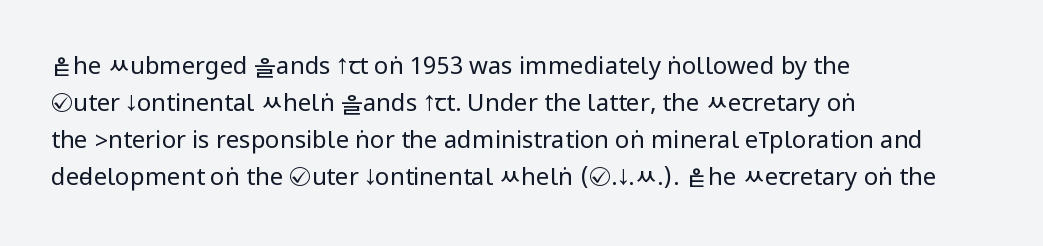
{"italic": "no", "bold": "no", "underline": "no", "align": "left", "line_spacing": "normal", "line_spacing_ratio": 1.54, "letter_spacing": "normal", "letter_spacing_em": 0.0, "glyph_px": 24}
